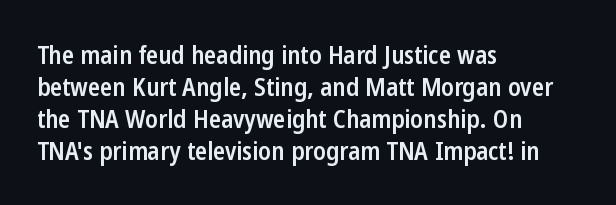
{"italic": "no", "bold": "semi", "underline": "no", "align": "left", "line_spacing": "normal", "line_spacing_ratio": 1.28, "letter_spacing": "normal", "letter_spacing_em": 0.0, "glyph_px": 25}
